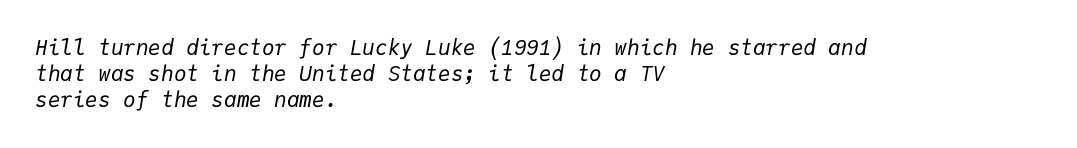
Q: Is the text bold? A: No.
Q: Is the text italic (slanted)? A: Yes, it leans right by about 9 degrees.
Q: Is the text underlined? A: No.
Q: How is the paragraph aligned? A: Left-aligned.
Q: Is the spacing between letters normal or unusually wide? A: Normal.
